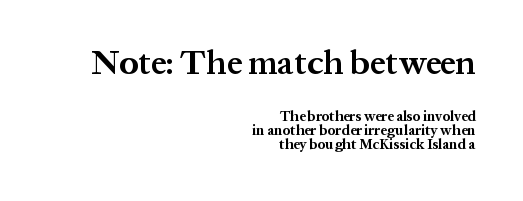
A full-strength bold gives these letters their thick strokes. The lettering holds an erect, upright posture throughout. Unmarked baselines from the first word to the last. Is there much room between lines? No — they nearly touch. The paragraph has a hard right edge and a soft left edge. Yep, those are serifs on the letters.
